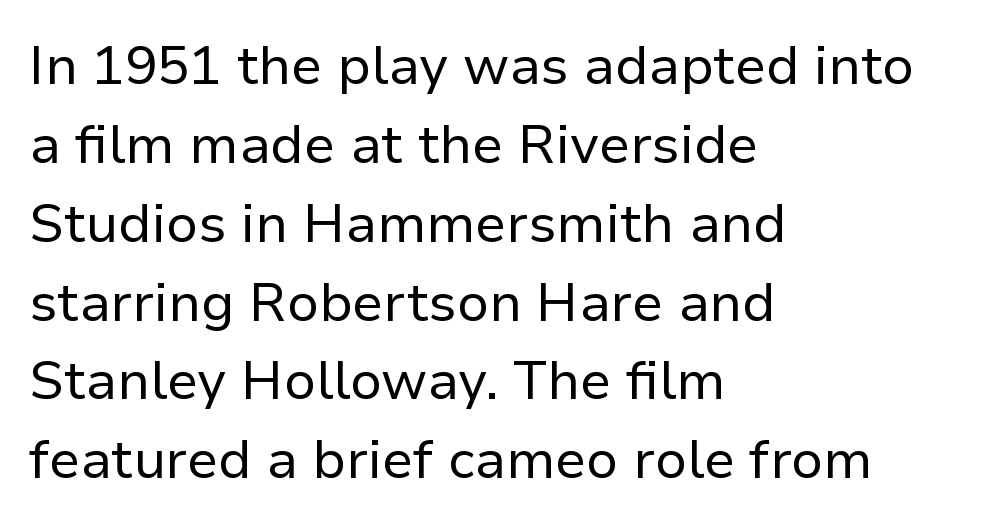
{"serif": "no", "italic": "no", "bold": "no", "weight": "regular", "width": "normal", "stroke_contrast": "low", "x_height": "medium", "monospaced": "no", "underline": "no", "align": "left", "line_spacing": "normal", "line_spacing_ratio": 1.46, "letter_spacing": "normal", "letter_spacing_em": 0.0, "glyph_px": 54}
